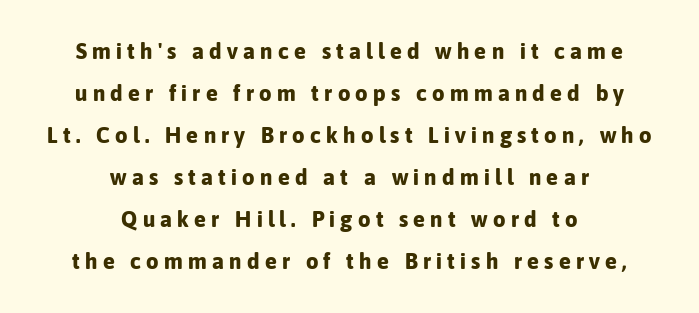
{"italic": "no", "bold": "yes", "underline": "no", "align": "center", "line_spacing": "loose", "line_spacing_ratio": 1.91, "letter_spacing": "wide", "letter_spacing_em": 0.24, "glyph_px": 22}
